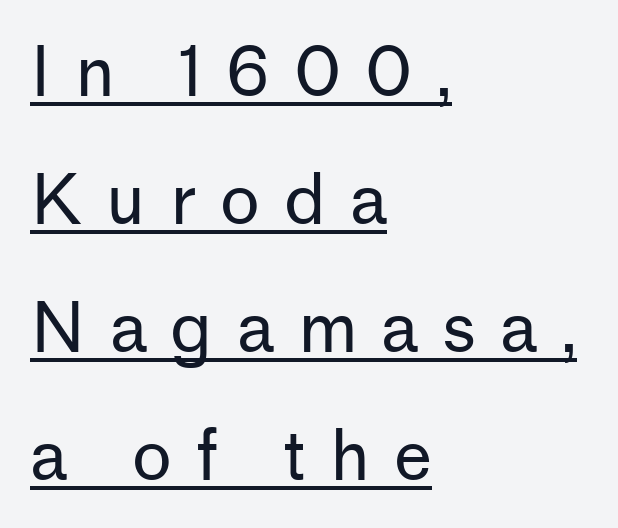
These lines are rendered in a variable-pitch font. Typeset ragged right — the left edge is the straight one. Rendered with straight, roman letterforms. Stroke terminals: plain, sans-serif. Tracking value appears strongly positive — letters spread wide. The typeface has the unassuming heft of standard copy or less.
